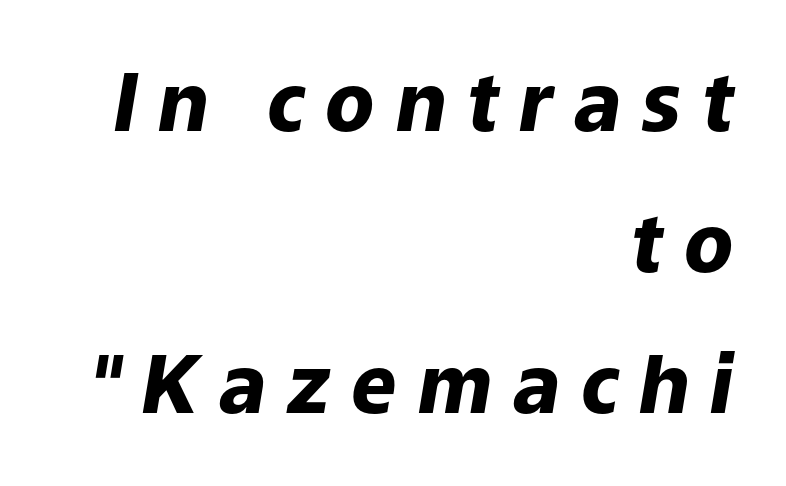
Loose tracking; the words dissolve into strings of separated letters. The rag falls on the left side of this text block. The face used here is proportionally spaced, like ordinary book or web type. If you drew a line through each stem, it would be angled. Heavy-handed strokes throughout: this text is bold.
